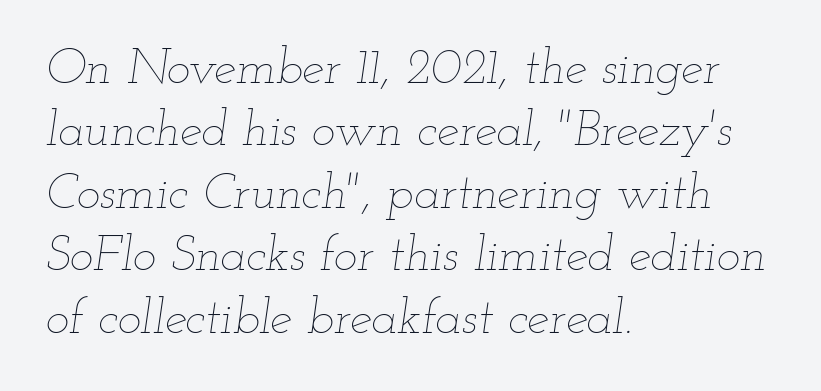
Q: Is the text bold? A: No.
Q: Is the text italic (slanted)? A: Yes, it leans right by about 12 degrees.
Q: Is the text underlined? A: No.
Q: How is the paragraph aligned? A: Left-aligned.
Q: Is the spacing between letters normal or unusually wide? A: Normal.
Q: Is the spacing between lines tight, normal or loose? A: Normal.
Q: Width (condensed, normal, or wide)? A: Wide.
Q: Stroke contrast? A: Low.
Q: x-height? A: Small.
Q: Monospaced? A: No.
